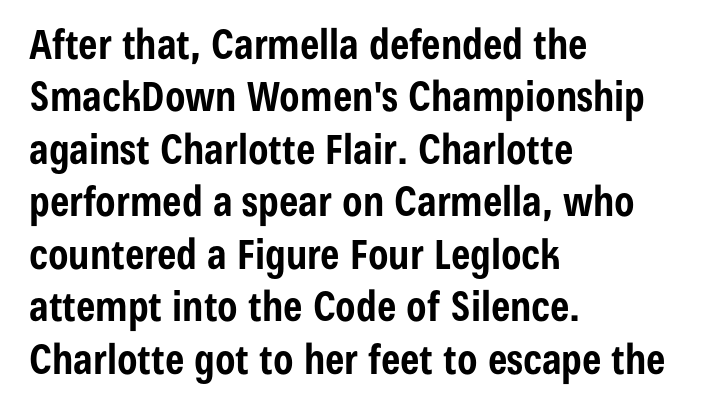
The image shows 41 px bold, condensed sans-serif type, upright; set left-aligned, normal line spacing (1.28x), normal letter spacing, not underlined; low stroke contrast and a medium x-height.
